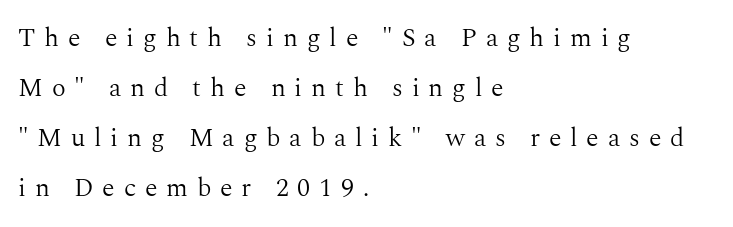
{"italic": "no", "bold": "no", "underline": "no", "align": "left", "line_spacing": "loose", "line_spacing_ratio": 1.92, "letter_spacing": "wide", "letter_spacing_em": 0.34, "glyph_px": 26}
